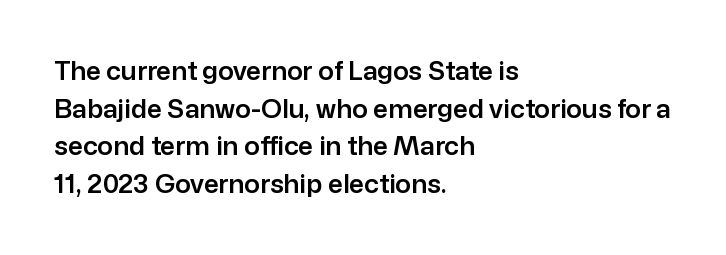
The image shows 26 px text type, upright; set left-aligned, normal line spacing (1.45x), normal letter spacing, not underlined.
